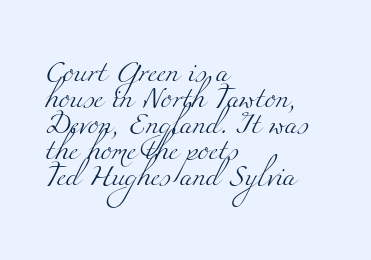
{"bold": "no", "underline": "no", "align": "left", "line_spacing_ratio": 1.24, "letter_spacing": "normal", "letter_spacing_em": 0.0, "glyph_px": 21}
